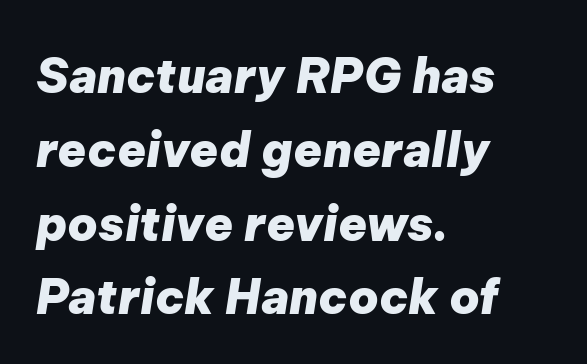
Q: Is the text bold? A: Yes.
Q: Is the text italic (slanted)? A: Yes, it leans right by about 9 degrees.
Q: Is the text underlined? A: No.
Q: How is the paragraph aligned? A: Left-aligned.
Q: Is the spacing between letters normal or unusually wide? A: Normal.
Q: Is the spacing between lines tight, normal or loose? A: Normal.
Q: Width (condensed, normal, or wide)? A: Normal.
Q: Stroke contrast? A: Low.
Q: x-height? A: Medium.
Q: Monospaced? A: No.
